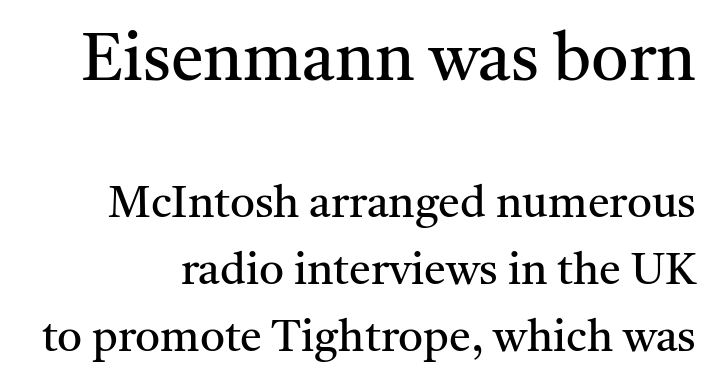
Q: Is the text bold? A: No.
Q: Is the text italic (slanted)? A: No, it is upright.
Q: Is the typeface a serif or a sans-serif typeface? A: Serif.
Q: Is the text underlined? A: No.
Q: Is the spacing between letters normal or unusually wide? A: Normal.
Q: Is the spacing between lines tight, normal or loose? A: Normal.
Q: Which block of text is set in a larger size, the first (top) or the second (bottom)? A: The first (top) one.
Q: Width (condensed, normal, or wide)? A: Normal.
Q: Stroke contrast? A: Medium.
Q: x-height? A: Medium.
Q: Monospaced? A: No.
